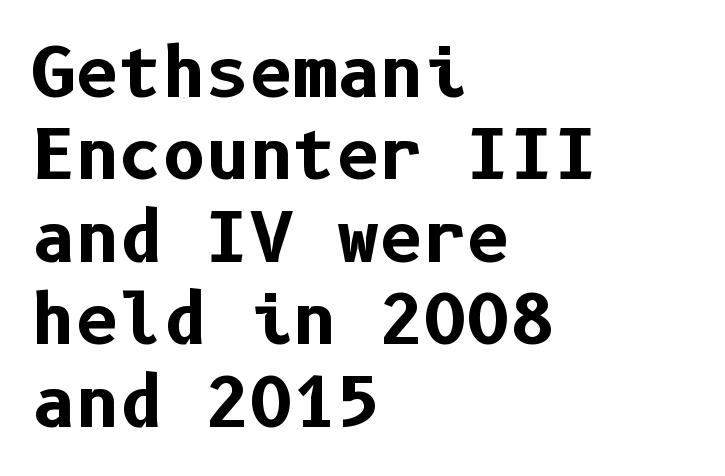
{"serif": "no", "italic": "no", "bold": "yes", "weight": "bold", "width": "normal", "stroke_contrast": "low", "x_height": "medium", "underline": "no", "align": "left", "line_spacing_ratio": 1.23, "letter_spacing": "normal", "letter_spacing_em": 0.0, "glyph_px": 67}
